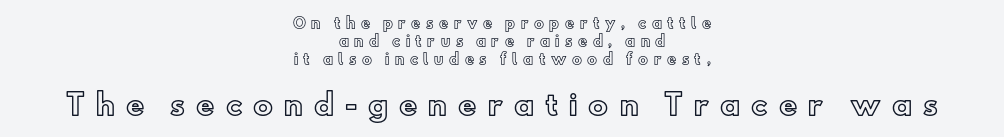
Q: Is the text italic (slanted)? A: No, it is upright.
Q: Is the text underlined? A: No.
Q: How is the paragraph aligned? A: Centered.
Q: Is the spacing between letters normal or unusually wide? A: Unusually wide.
Q: Is the spacing between lines tight, normal or loose? A: Normal.
Q: Which block of text is set in a larger size, the first (top) or the second (bottom)? A: The second (bottom) one.
Q: Width (condensed, normal, or wide)? A: Normal.
Q: x-height? A: Small.
Q: Monospaced? A: No.
